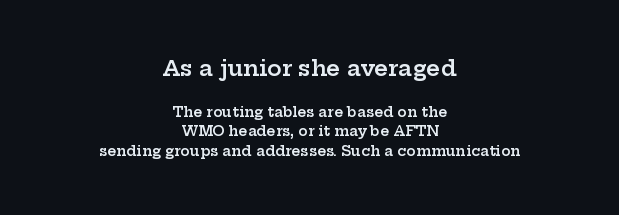
Q: Is the text bold? A: Semi-bold.
Q: Is the text italic (slanted)? A: No, it is upright.
Q: Is the text underlined? A: No.
Q: How is the paragraph aligned? A: Centered.
Q: Is the spacing between letters normal or unusually wide? A: Normal.
Q: Is the spacing between lines tight, normal or loose? A: Normal.
Q: Which block of text is set in a larger size, the first (top) or the second (bottom)? A: The first (top) one.
